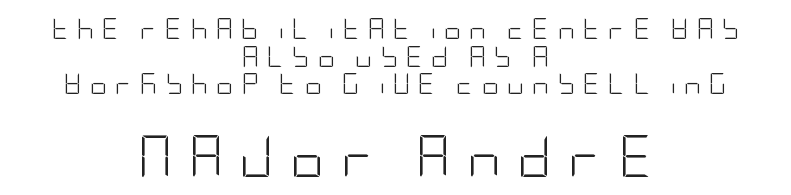
{"serif": "no", "italic": "no", "bold": "no", "weight": "light", "width": "condensed", "stroke_contrast": "low", "x_height": "large", "underline": "no", "align": "center", "line_spacing": "normal", "line_spacing_ratio": 1.32, "letter_spacing": "wide", "letter_spacing_em": 0.39, "larger_block": "second", "size_ratio": 2.0, "glyph_px": 42}
